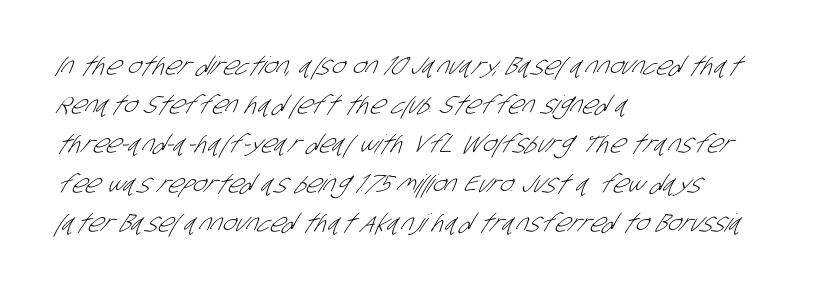
{"bold": "no", "underline": "no", "align": "left", "line_spacing": "normal", "line_spacing_ratio": 1.57, "letter_spacing": "normal", "letter_spacing_em": 0.0, "glyph_px": 25}
